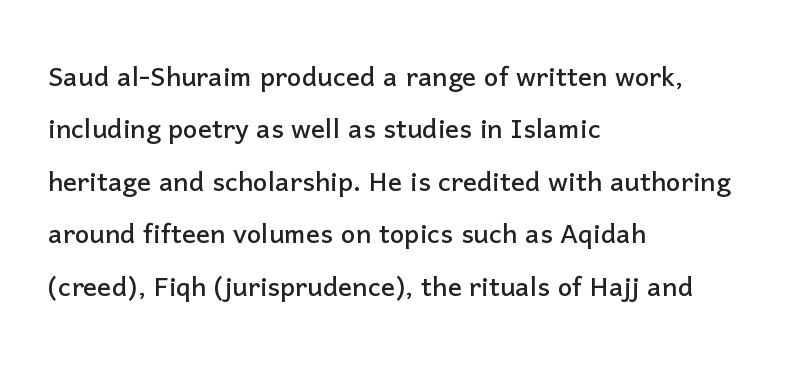
Nothing sits at the stroke ends, so this counts as sans-serif. This rendering features lettering with no underline. Nope, not italic — everything's standing straight. Compared with typical body copy, the letter spacing here is the same. A typesetter would call this leading conventional body-copy spacing. You could not count columns in this text — the font is proportionally spaced.
